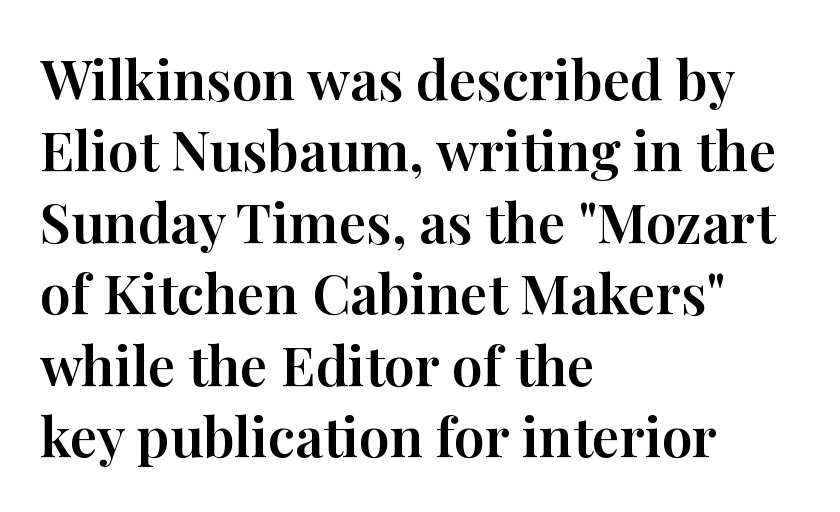
Q: Is the text italic (slanted)? A: No, it is upright.
Q: Is the typeface a serif or a sans-serif typeface? A: Serif.
Q: Is the text underlined? A: No.
Q: How is the paragraph aligned? A: Left-aligned.
Q: Is the spacing between letters normal or unusually wide? A: Normal.
Q: Is the spacing between lines tight, normal or loose? A: Normal.
Q: Width (condensed, normal, or wide)? A: Normal.
Q: Stroke contrast? A: High.
Q: x-height? A: Medium.
Q: Monospaced? A: No.
